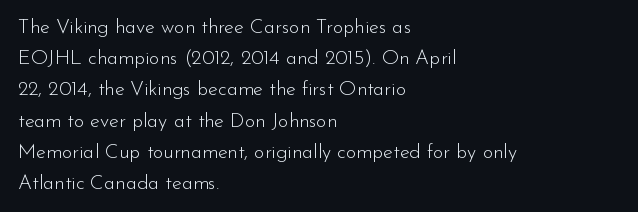
Q: Is the text bold? A: No.
Q: Is the text italic (slanted)? A: No, it is upright.
Q: Is the text underlined? A: No.
Q: How is the paragraph aligned? A: Left-aligned.
Q: Is the spacing between letters normal or unusually wide? A: Normal.
Q: Is the spacing between lines tight, normal or loose? A: Normal.
